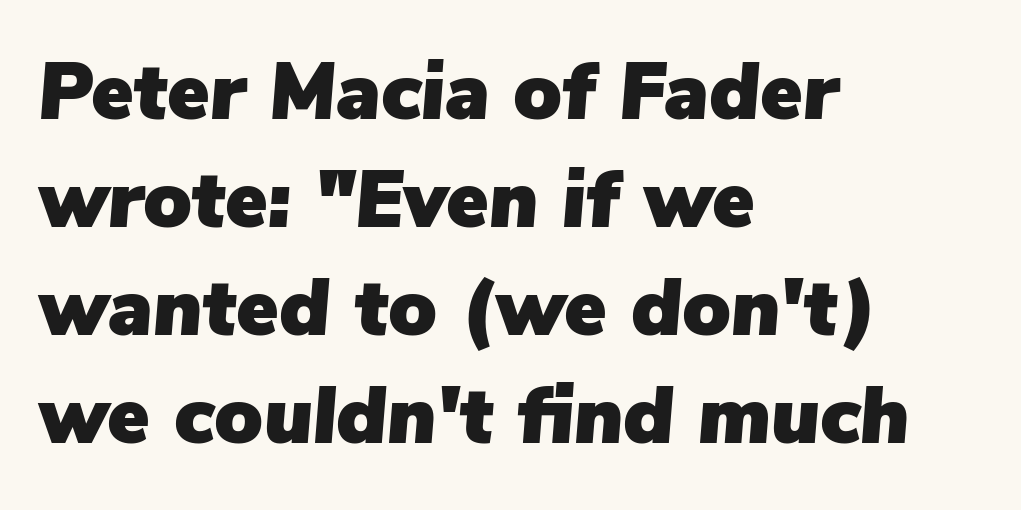
Q: Is the text italic (slanted)? A: Yes, it leans right by about 5 degrees.
Q: Is the text underlined? A: No.
Q: How is the paragraph aligned? A: Left-aligned.
Q: Is the spacing between letters normal or unusually wide? A: Normal.
Q: Is the spacing between lines tight, normal or loose? A: Normal.
Q: Width (condensed, normal, or wide)? A: Normal.
Q: Stroke contrast? A: Low.
Q: x-height? A: Medium.
Q: Monospaced? A: No.
